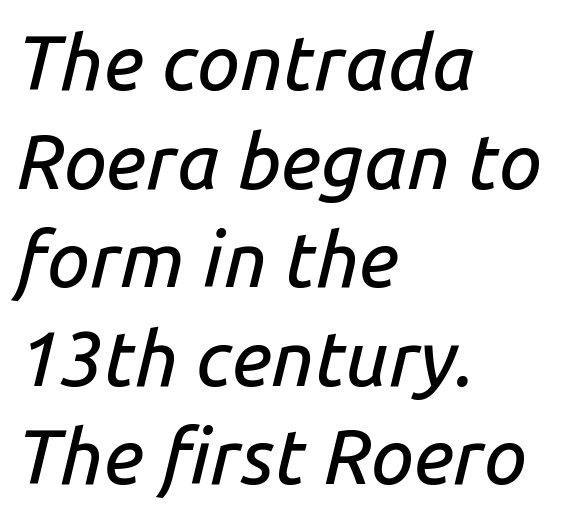
Q: Is the text italic (slanted)? A: Yes, it leans right by about 14 degrees.
Q: Is the text underlined? A: No.
Q: How is the paragraph aligned? A: Left-aligned.
Q: Is the spacing between letters normal or unusually wide? A: Normal.
Q: Is the spacing between lines tight, normal or loose? A: Normal.
Q: Width (condensed, normal, or wide)? A: Normal.
Q: Stroke contrast? A: Low.
Q: x-height? A: Medium.
Q: Monospaced? A: No.
